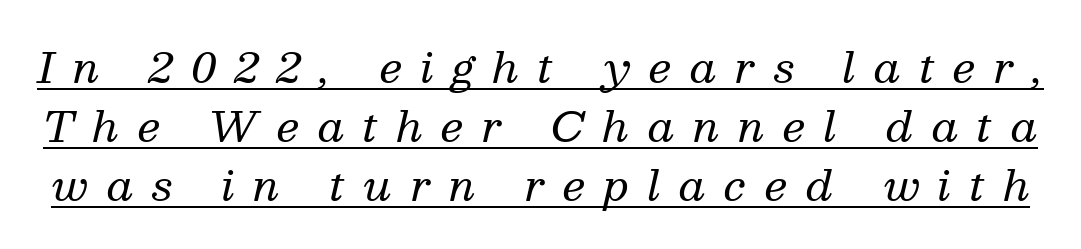
Note: serifs present on the glyphs. Think standard paragraph weight, or any step lighter than that. The sample's only ornament is a line tracing under the words. Successive baselines arrive at the customary interval.
